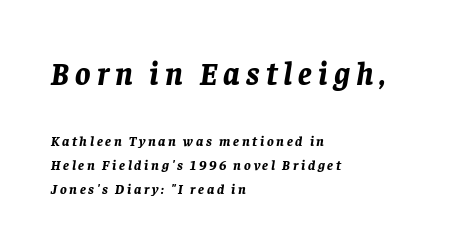
{"italic": "yes", "lean": "right", "slant_degrees": 8, "bold": "yes", "weight": "bold", "width": "normal", "stroke_contrast": "low", "x_height": "large", "monospaced": "no", "underline": "no", "align": "left", "line_spacing": "normal", "line_spacing_ratio": 1.7, "larger_block": "first", "size_ratio": 2.29, "glyph_px": 32}
